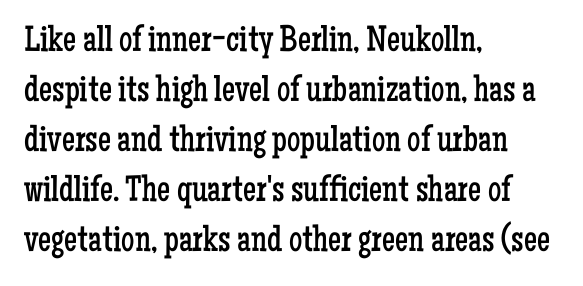
{"serif": "yes", "italic": "no", "bold": "no", "weight": "regular", "width": "condensed", "stroke_contrast": "low", "x_height": "medium", "monospaced": "no", "underline": "no", "align": "left", "line_spacing": "normal", "line_spacing_ratio": 1.35, "letter_spacing": "normal", "letter_spacing_em": 0.0, "glyph_px": 37}
